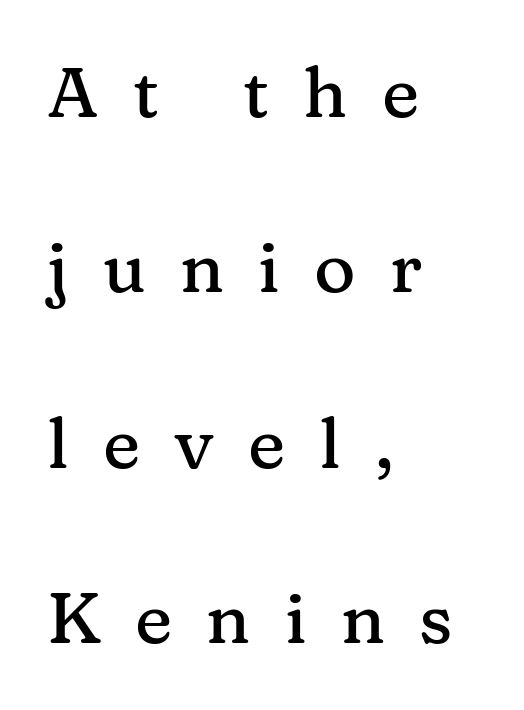
{"serif": "yes", "italic": "no", "width": "normal", "stroke_contrast": "medium", "x_height": "medium", "monospaced": "no", "underline": "no", "align": "left", "line_spacing": "loose", "line_spacing_ratio": 2.47, "letter_spacing": "wide", "letter_spacing_em": 0.48, "glyph_px": 71}
